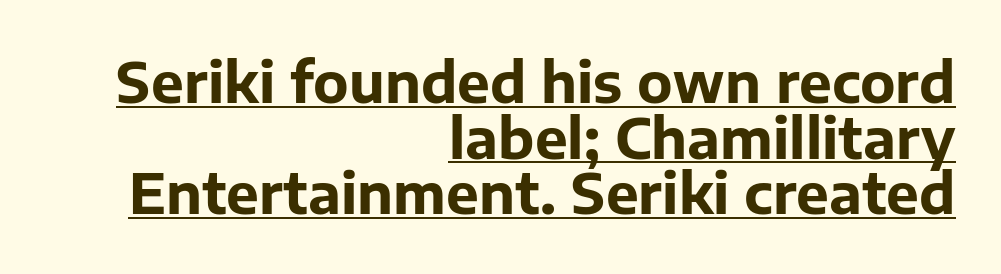
The image shows 55 px bold sans-serif type, upright; set right-aligned, tight line spacing (1.01x), normal letter spacing, underlined; low stroke contrast and a medium x-height.
